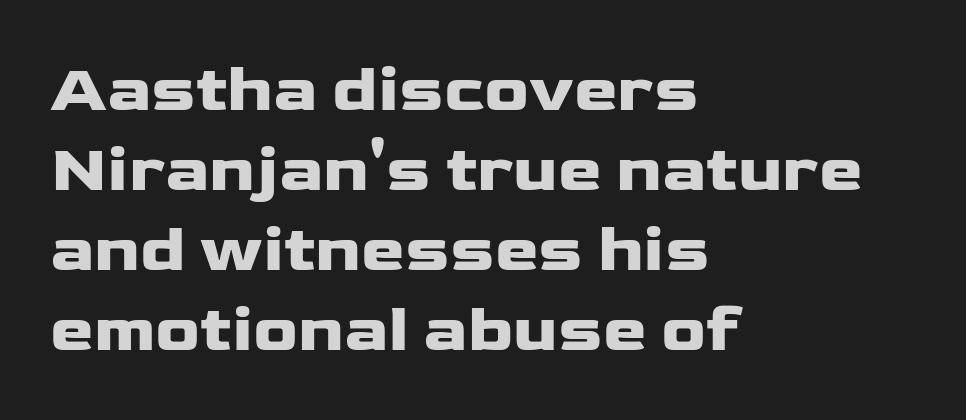
Q: Is the text bold? A: Yes.
Q: Is the text italic (slanted)? A: No, it is upright.
Q: Is the typeface a serif or a sans-serif typeface? A: Sans-serif.
Q: Is the text underlined? A: No.
Q: How is the paragraph aligned? A: Left-aligned.
Q: Is the spacing between letters normal or unusually wide? A: Normal.
Q: Width (condensed, normal, or wide)? A: Wide.
Q: Stroke contrast? A: Low.
Q: x-height? A: Medium.
Q: Monospaced? A: No.
